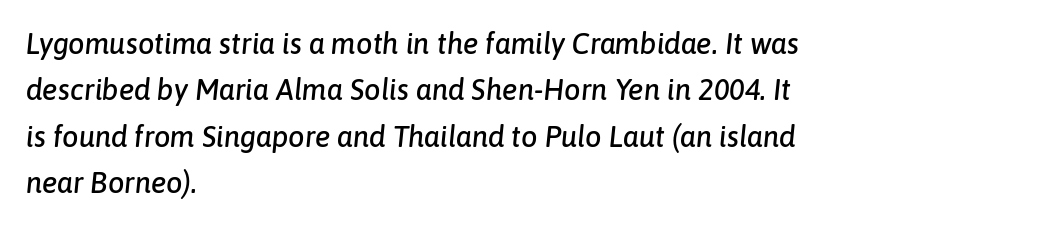
The passage shown is typed in a proportional face where columns would drift. Vertically, the passage feels balanced, rows spaced as you'd expect. The rag falls on the right side of this text block. Rule under the text: the space is simply empty. Style check: oblique.
